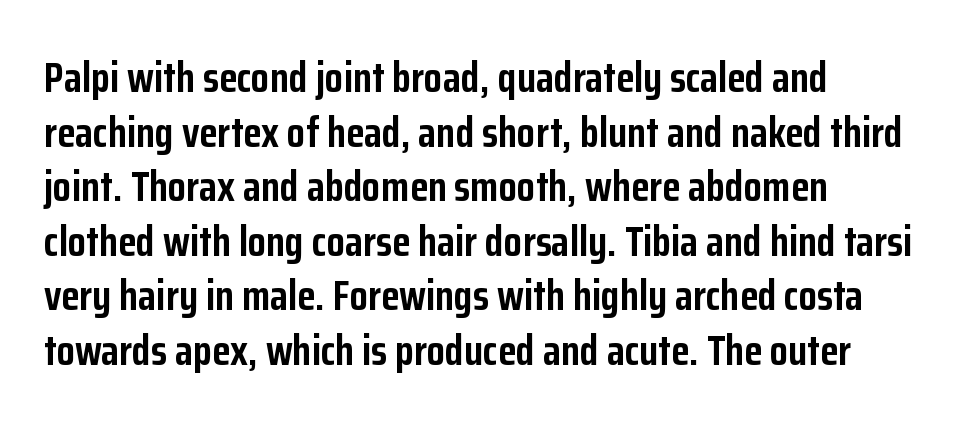
Q: Is the text bold? A: Yes.
Q: Is the text italic (slanted)? A: No, it is upright.
Q: Is the typeface a serif or a sans-serif typeface? A: Sans-serif.
Q: Is the text underlined? A: No.
Q: How is the paragraph aligned? A: Left-aligned.
Q: Is the spacing between letters normal or unusually wide? A: Normal.
Q: Is the spacing between lines tight, normal or loose? A: Normal.
Q: Width (condensed, normal, or wide)? A: Condensed.
Q: Stroke contrast? A: Low.
Q: x-height? A: Medium.
Q: Monospaced? A: No.
